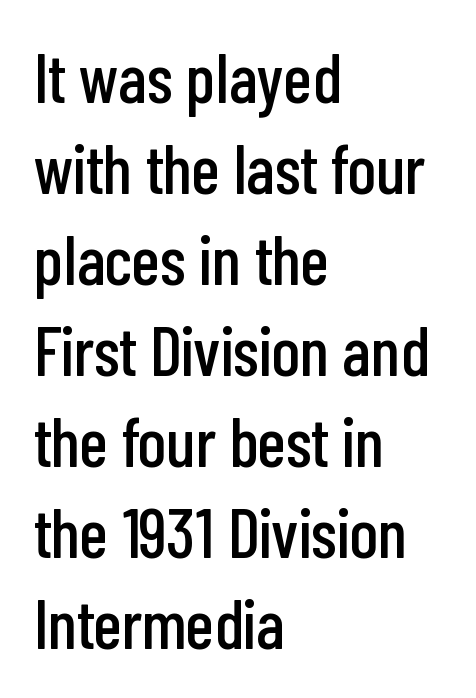
Standard letterfit; no display-style spreading of the glyphs. One-word summary of the alignment: left. Just letters on the line, the space beneath them empty. Character widths vary here, with narrow letters taking less room than wide ones. The letters carry no serifs — their stems end cleanly without finishing strokes.
